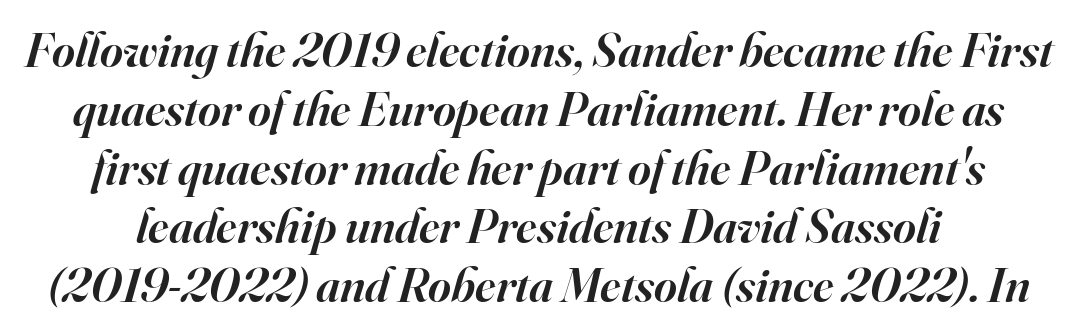
The image shows 49 px semibold serif type, italic (leaning right); set line spacing 1.2x, normal letter spacing, not underlined; high stroke contrast and a small x-height.
